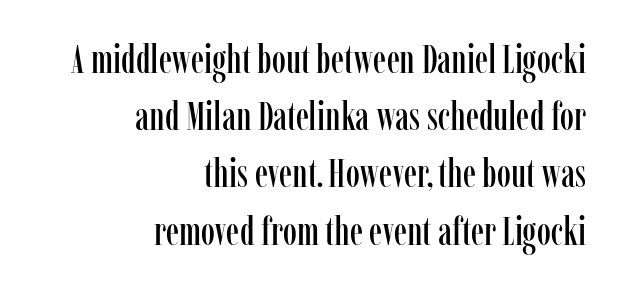
The image shows 40 px condensed serif type, upright; set right-aligned, normal line spacing (1.43x), normal letter spacing, not underlined; low stroke contrast and a medium x-height.
